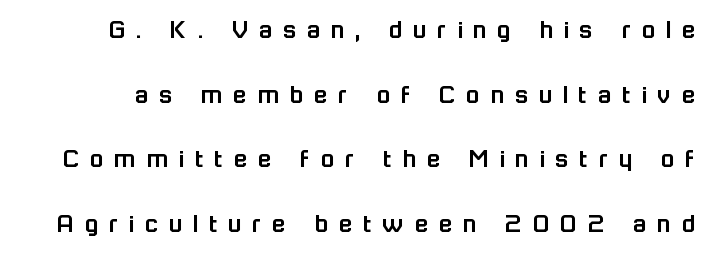
This rendering widens character spacing well past its baseline value. This is sans-serif lettering, the kind often seen on screens and signage. Quick note: interline space is abundant. This sample has the flowing, uneven cadence of proportional lettering. The letters stand straight up with perfectly vertical stems. A bare baseline throughout the passage.
